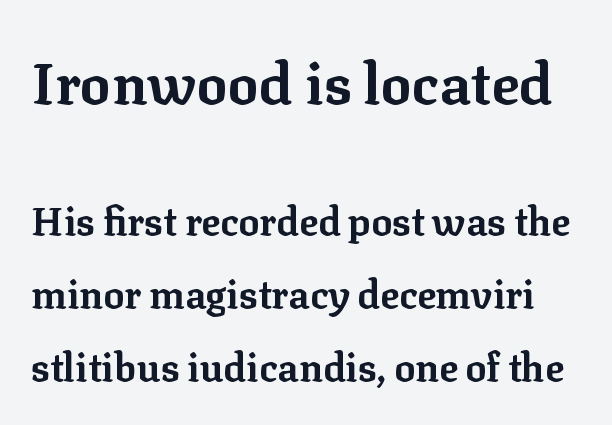
{"serif": "yes", "italic": "no", "bold": "yes", "weight": "bold", "width": "normal", "stroke_contrast": "low", "x_height": "medium", "monospaced": "no", "underline": "no", "line_spacing_ratio": 1.87, "letter_spacing": "normal", "letter_spacing_em": 0.0, "larger_block": "first", "size_ratio": 1.49, "glyph_px": 58}
